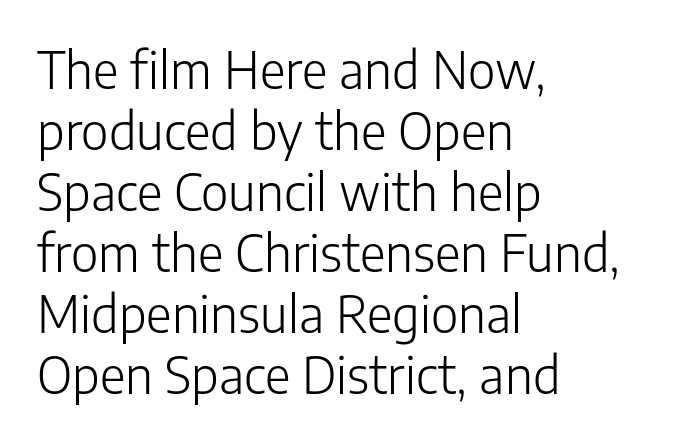
Q: Is the text bold? A: No.
Q: Is the text italic (slanted)? A: No, it is upright.
Q: Is the typeface a serif or a sans-serif typeface? A: Sans-serif.
Q: Is the text underlined? A: No.
Q: How is the paragraph aligned? A: Left-aligned.
Q: Is the spacing between letters normal or unusually wide? A: Normal.
Q: Width (condensed, normal, or wide)? A: Normal.
Q: Stroke contrast? A: Low.
Q: x-height? A: Medium.
Q: Monospaced? A: No.
